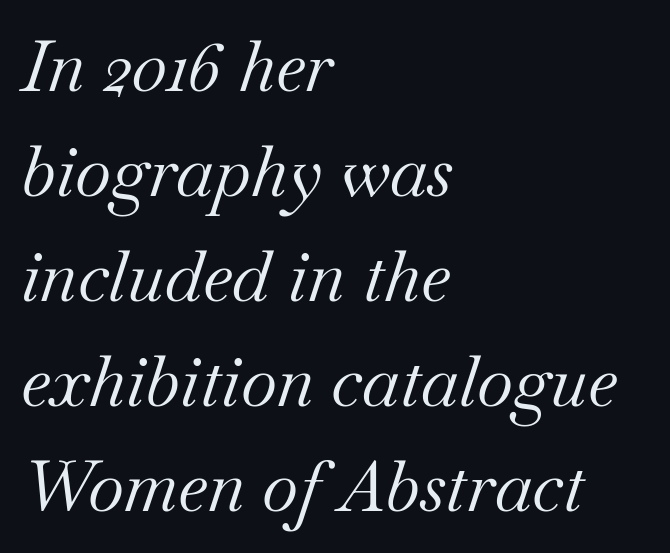
The image shows 70 px regular-weight serif type, italic (leaning right); set left-aligned, normal line spacing (1.5x), normal letter spacing, not underlined; medium stroke contrast and a small x-height.
